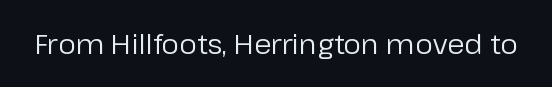
The image shows 28 px regular-weight sans-serif type, upright; set normal letter spacing, not underlined; low stroke contrast and a medium x-height.
